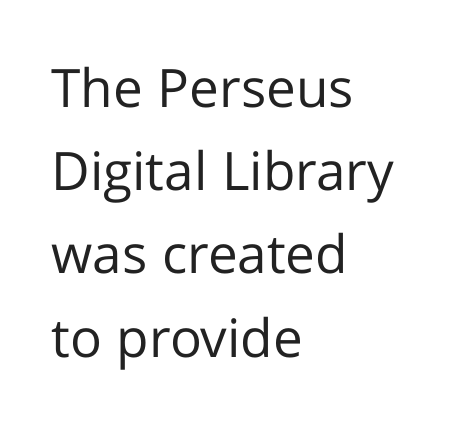
Q: Is the text bold? A: No.
Q: Is the text italic (slanted)? A: No, it is upright.
Q: Is the typeface a serif or a sans-serif typeface? A: Sans-serif.
Q: Is the text underlined? A: No.
Q: How is the paragraph aligned? A: Left-aligned.
Q: Is the spacing between letters normal or unusually wide? A: Normal.
Q: Is the spacing between lines tight, normal or loose? A: Normal.
Q: Width (condensed, normal, or wide)? A: Normal.
Q: Stroke contrast? A: Low.
Q: x-height? A: Medium.
Q: Monospaced? A: No.
